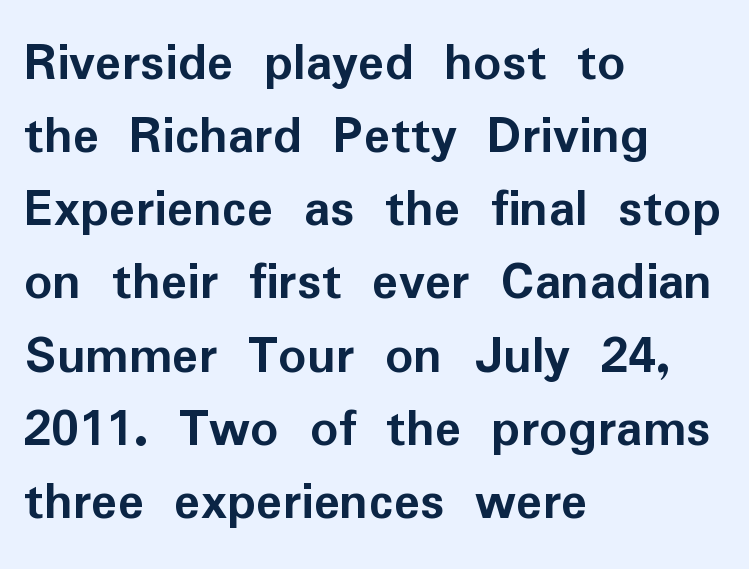
Only glyphs here, with clear space below each row. The rendering anchors every line to the left-hand side. Normally led — the rows are evenly, conventionally spaced. Thick stems and heavy bowls — unmistakably bold. Honestly, the letter spacing is just normal — you wouldn't notice it. The type sits square on the baseline with zero lean.
